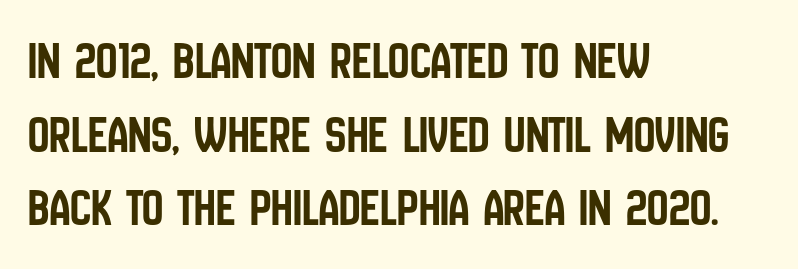
Q: Is the text italic (slanted)? A: No, it is upright.
Q: Is the typeface a serif or a sans-serif typeface? A: Sans-serif.
Q: Is the text underlined? A: No.
Q: How is the paragraph aligned? A: Left-aligned.
Q: Is the spacing between letters normal or unusually wide? A: Normal.
Q: Is the spacing between lines tight, normal or loose? A: Normal.
Q: Width (condensed, normal, or wide)? A: Condensed.
Q: Stroke contrast? A: Low.
Q: x-height? A: Large.
Q: Monospaced? A: No.
